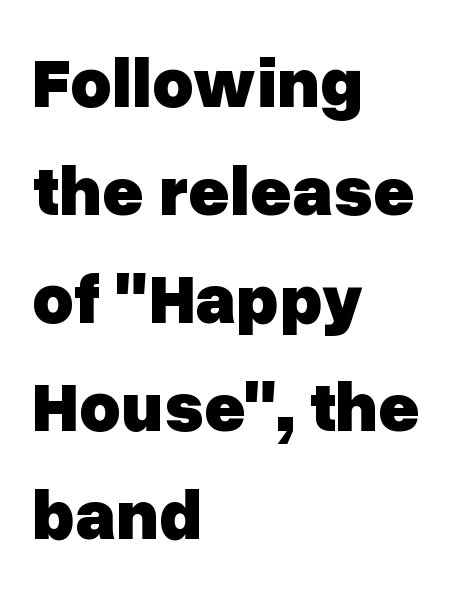
Q: Is the text bold? A: Yes.
Q: Is the text italic (slanted)? A: No, it is upright.
Q: Is the typeface a serif or a sans-serif typeface? A: Sans-serif.
Q: Is the text underlined? A: No.
Q: How is the paragraph aligned? A: Left-aligned.
Q: Is the spacing between letters normal or unusually wide? A: Normal.
Q: Is the spacing between lines tight, normal or loose? A: Normal.
Q: Width (condensed, normal, or wide)? A: Normal.
Q: Stroke contrast? A: Low.
Q: x-height? A: Medium.
Q: Monospaced? A: No.
